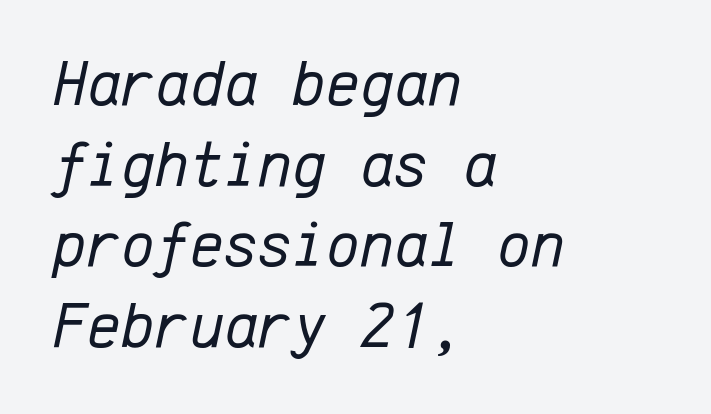
Compared with typical body copy, the letter spacing here is the same. You can tell it's italic because the verticals aren't actually vertical. Looks like terminal output: every glyph gets an equal slot. The glyphs are unaccompanied by any horizontal stroke below them. The weight would be labelled regular, book, light, or lighter still.
